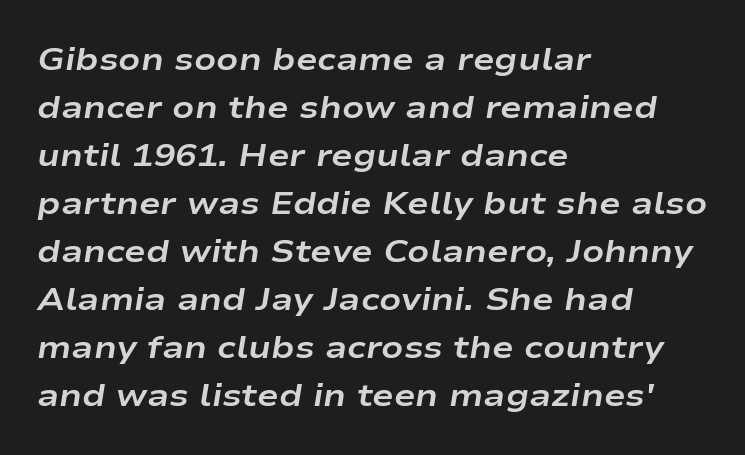
Q: Is the text bold? A: Yes.
Q: Is the text italic (slanted)? A: Yes, it leans right by about 9 degrees.
Q: Is the text underlined? A: No.
Q: How is the paragraph aligned? A: Left-aligned.
Q: Is the spacing between letters normal or unusually wide? A: Normal.
Q: Is the spacing between lines tight, normal or loose? A: Normal.
Q: Width (condensed, normal, or wide)? A: Wide.
Q: Stroke contrast? A: Low.
Q: x-height? A: Medium.
Q: Monospaced? A: No.
